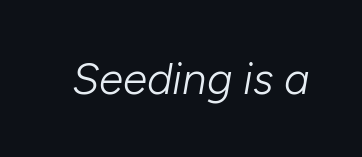
Each stroke keeps to a modest, everyday thickness or less. The rendering uses natural spacing where letterforms have individual widths. Each word holds together tightly as a unit, with standard inter-letter gaps. The gap between lines stays unmarked.
